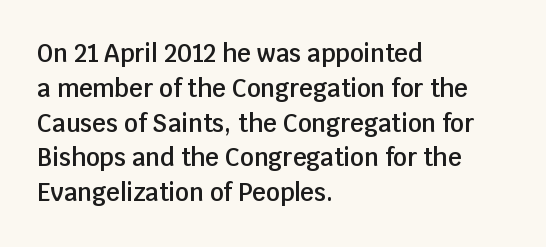
The image shows 24 px text type, upright; set left-aligned, normal line spacing (1.45x), normal letter spacing, not underlined.
